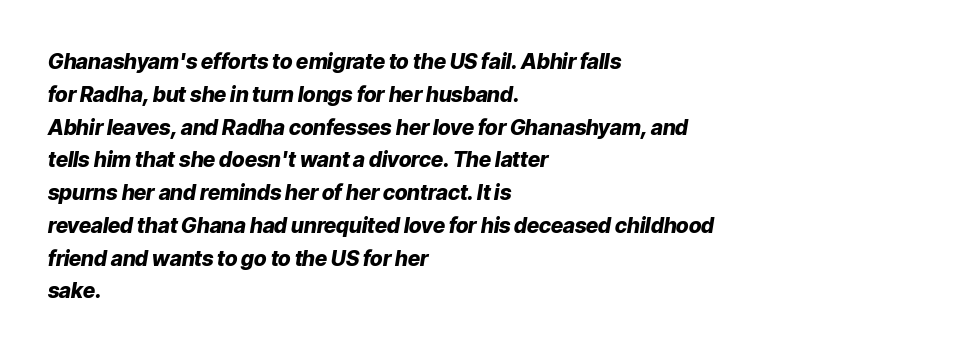
Successive baselines arrive at the customary interval. The text block is weighted toward the left margin, trailing off unevenly rightward. Any mark beneath the type? The region is blank. The line texture is even and compact thanks to regular tracking. Strokes here are thick enough to call this a true bold. If you drew a line through each stem, it would be angled.
